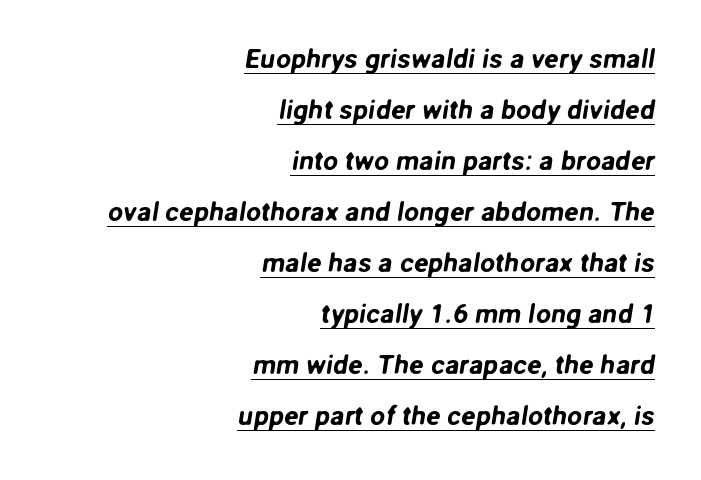
The image shows 27 px text type; set right-aligned, line spacing 1.89x, normal letter spacing, underlined.
